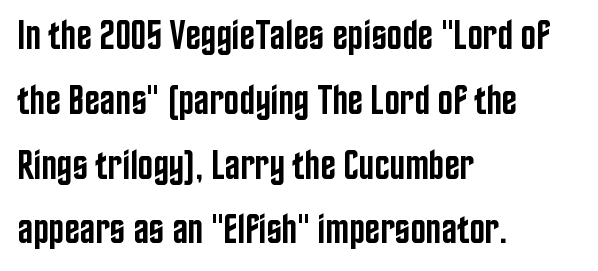
Weight: semibold (demi). These lines are composed in type without serifs. These lines sit exactly where default settings would place them. Tall strokes in this sample are plumb rather than angled.
